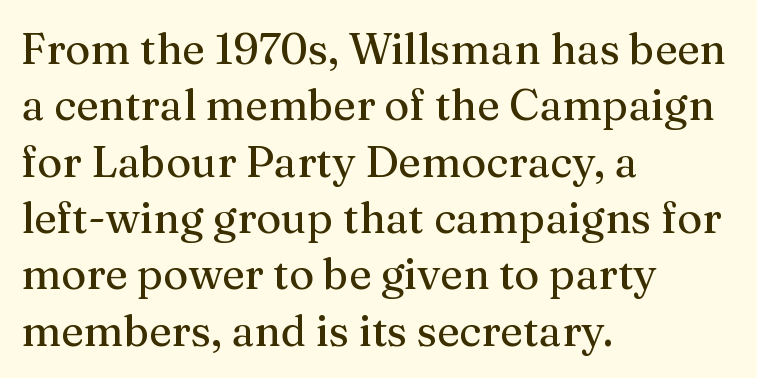
Classification — serif. The font's upright variant was chosen for this text. The passage shown is not underscored anywhere. These lines sit exactly where default settings would place them.
